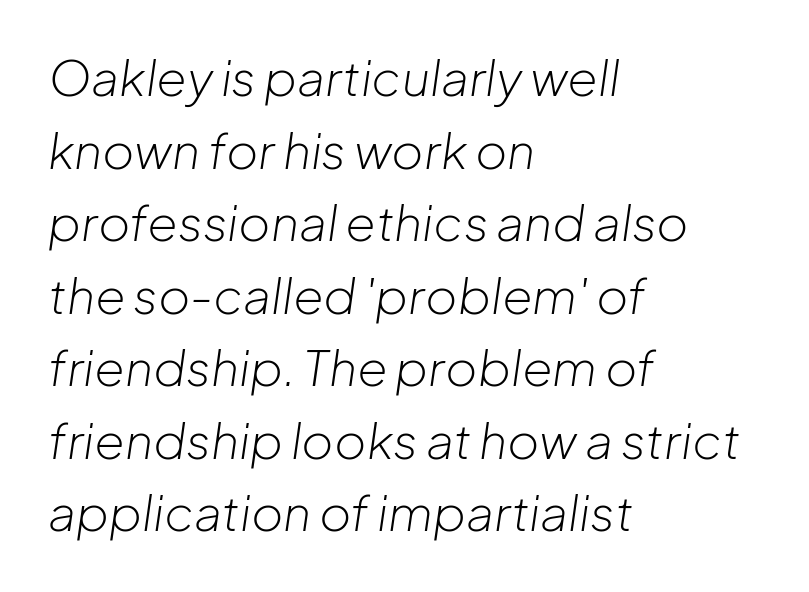
{"italic": "yes", "lean": "right", "slant_degrees": 8, "bold": "no", "weight": "light", "width": "normal", "stroke_contrast": "low", "x_height": "medium", "monospaced": "no", "underline": "no", "align": "left", "line_spacing": "normal", "line_spacing_ratio": 1.48, "letter_spacing": "normal", "letter_spacing_em": 0.0, "glyph_px": 49}
